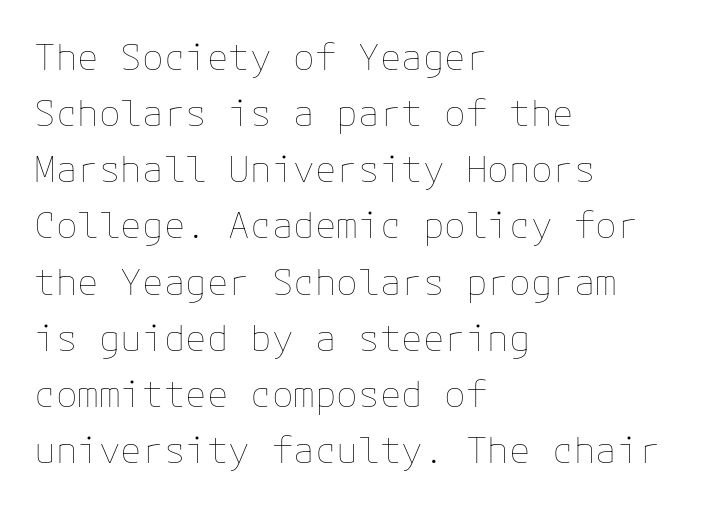
Q: Is the text bold? A: No.
Q: Is the text italic (slanted)? A: No, it is upright.
Q: Is the text underlined? A: No.
Q: How is the paragraph aligned? A: Left-aligned.
Q: Is the spacing between letters normal or unusually wide? A: Normal.
Q: Is the spacing between lines tight, normal or loose? A: Normal.
Q: Width (condensed, normal, or wide)? A: Normal.
Q: Stroke contrast? A: Low.
Q: x-height? A: Medium.
